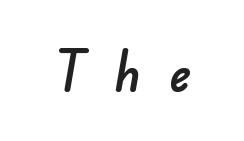
{"serif": "no", "width": "normal", "stroke_contrast": "low", "x_height": "small", "monospaced": "no", "underline": "no", "letter_spacing": "wide", "letter_spacing_em": 0.49, "glyph_px": 56}
